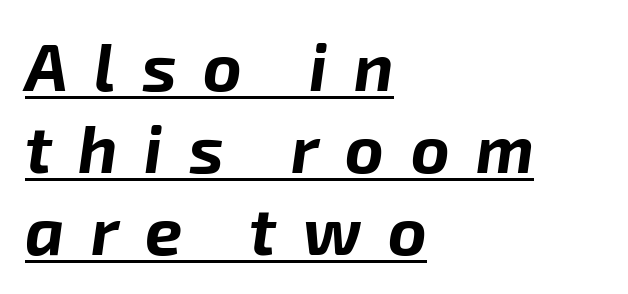
{"italic": "yes", "lean": "right", "slant_degrees": 8, "bold": "yes", "weight": "bold", "width": "normal", "stroke_contrast": "low", "x_height": "medium", "monospaced": "no", "underline": "yes", "align": "left", "line_spacing_ratio": 1.24, "letter_spacing": "wide", "letter_spacing_em": 0.4, "glyph_px": 66}
